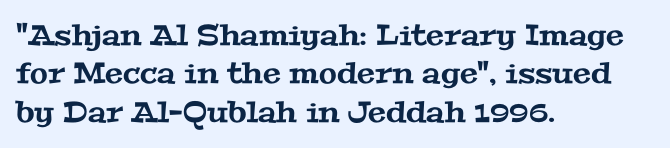
Q: Is the typeface a serif or a sans-serif typeface? A: Serif.
Q: Is the text underlined? A: No.
Q: How is the paragraph aligned? A: Left-aligned.
Q: Is the spacing between letters normal or unusually wide? A: Normal.
Q: Is the spacing between lines tight, normal or loose? A: Normal.
Q: Width (condensed, normal, or wide)? A: Wide.
Q: Stroke contrast? A: Medium.
Q: x-height? A: Medium.
Q: Monospaced? A: No.
